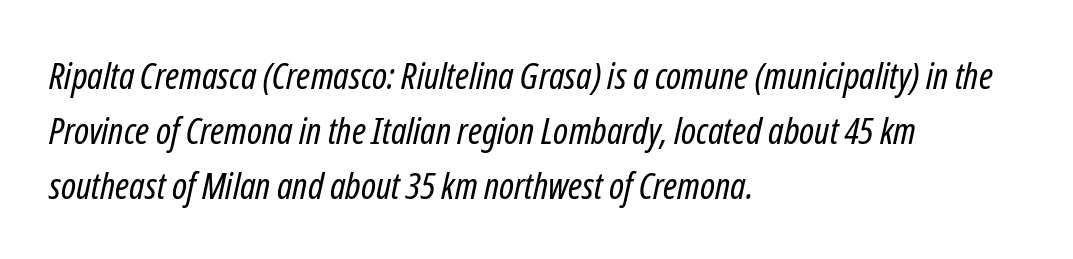
The image shows 37 px regular-weight, condensed type, italic (leaning right); set left-aligned, normal line spacing (1.48x), normal letter spacing, not underlined; low stroke contrast and a medium x-height.
